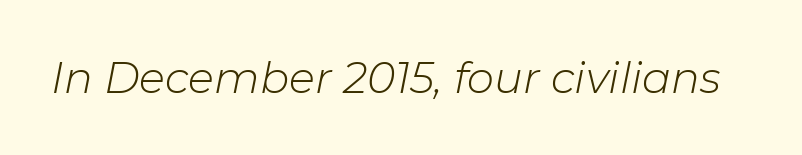
Observe the ordinary spacing: letters are neighbours, not strangers. Every character sits at an angle, as italics do. Weight: in the light-to-regular range. The glyphs are unaccompanied by any horizontal stroke below them. Varying glyph widths throughout — classic text-font behaviour.
